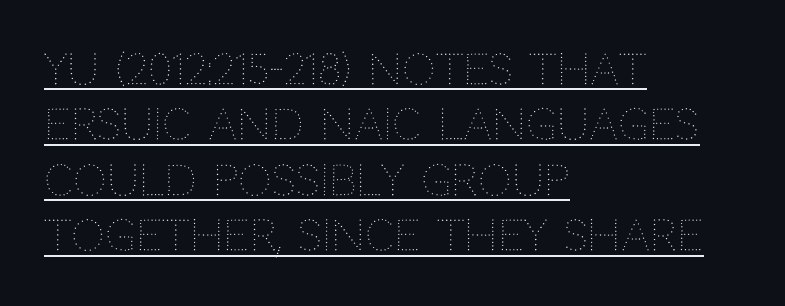
Q: Is the text bold? A: No.
Q: Is the text italic (slanted)? A: No, it is upright.
Q: Is the text underlined? A: Yes.
Q: How is the paragraph aligned? A: Left-aligned.
Q: Is the spacing between letters normal or unusually wide? A: Normal.
Q: Is the spacing between lines tight, normal or loose? A: Normal.
Q: Width (condensed, normal, or wide)? A: Normal.
Q: Stroke contrast? A: Medium.
Q: x-height? A: Large.
Q: Monospaced? A: No.
